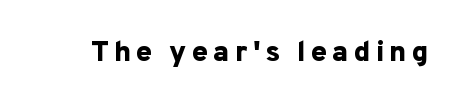
The image shows 29 px bold sans-serif type, upright; set not underlined; low stroke contrast and a medium x-height.
